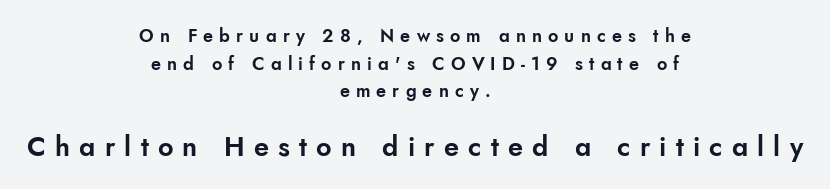
The image shows 27 px text type, upright; set centered, normal line spacing (1.54x), unusually wide letter spacing (+0.34 em), not underlined; the second (bottom) block is 1.5x larger.
